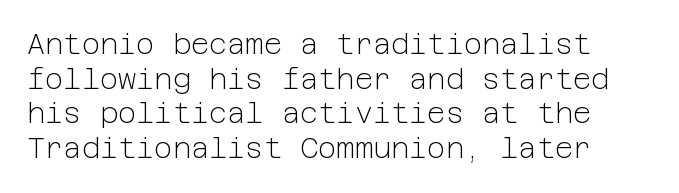
The image shows 28 px light sans-serif type, upright; set line spacing 1.24x, normal letter spacing, not underlined; low stroke contrast and a medium x-height.
